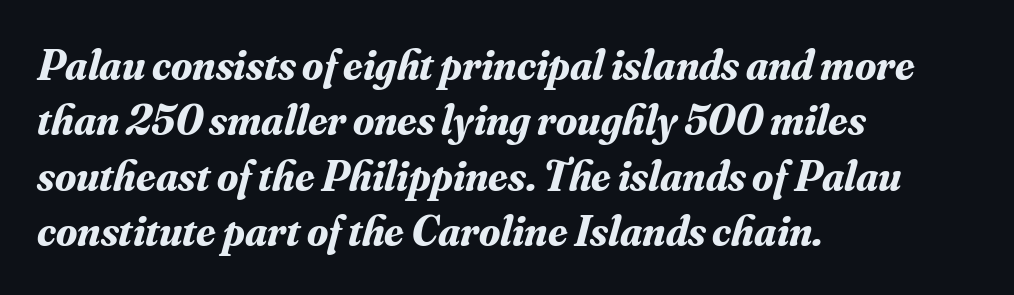
{"serif": "yes", "italic": "yes", "lean": "right", "slant_degrees": 16, "bold": "yes", "weight": "bold", "width": "normal", "stroke_contrast": "medium", "x_height": "small", "monospaced": "no", "underline": "no", "align": "left", "line_spacing": "normal", "line_spacing_ratio": 1.29, "letter_spacing": "normal", "letter_spacing_em": 0.0, "glyph_px": 43}
